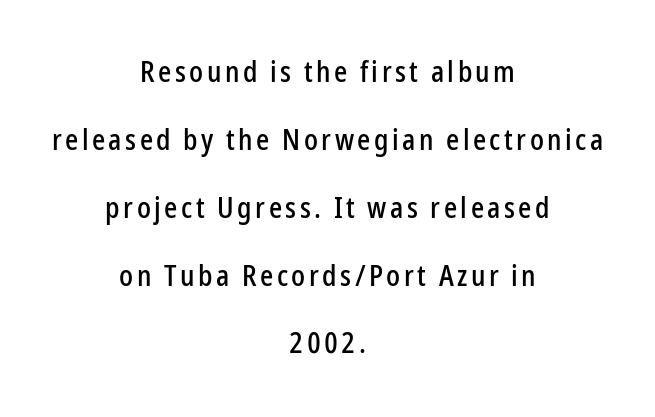
{"serif": "no", "italic": "no", "width": "condensed", "stroke_contrast": "low", "x_height": "medium", "monospaced": "no", "underline": "no", "align": "center", "line_spacing": "loose", "line_spacing_ratio": 2.34, "glyph_px": 29}
